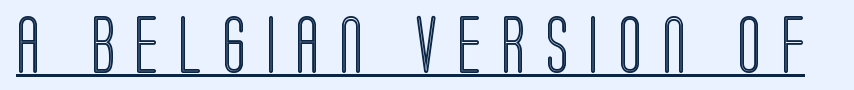
Like a heading marked for emphasis, these lines bear an underscore. The type is letterspaced generously, with wide tracking. Vertical strokes here are truly vertical. A typesetter would call this proportional, since set widths differ per character.
